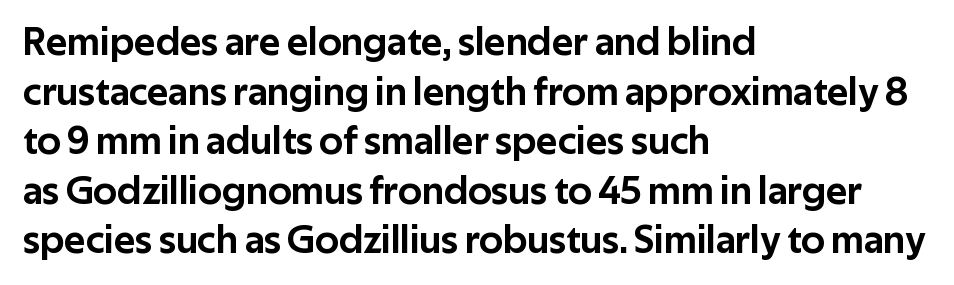
{"serif": "no", "italic": "no", "width": "normal", "stroke_contrast": "low", "x_height": "medium", "monospaced": "no", "underline": "no", "align": "left", "line_spacing_ratio": 1.24, "letter_spacing": "normal", "letter_spacing_em": 0.0, "glyph_px": 40}
